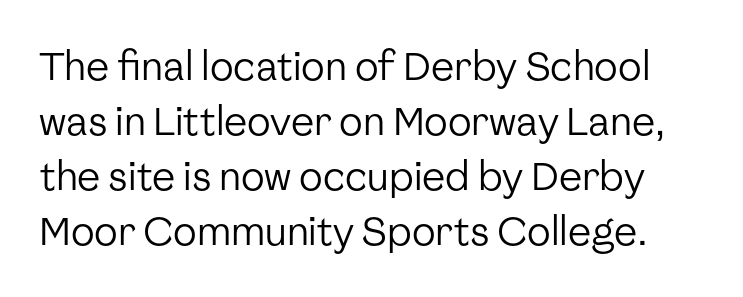
Q: Is the text bold? A: No.
Q: Is the text italic (slanted)? A: No, it is upright.
Q: Is the typeface a serif or a sans-serif typeface? A: Sans-serif.
Q: Is the text underlined? A: No.
Q: Is the spacing between letters normal or unusually wide? A: Normal.
Q: Is the spacing between lines tight, normal or loose? A: Normal.
Q: Width (condensed, normal, or wide)? A: Normal.
Q: Stroke contrast? A: Low.
Q: x-height? A: Medium.
Q: Monospaced? A: No.
